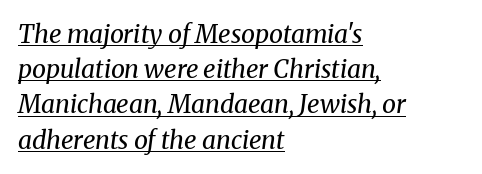
Regarding leading, the lines here are spaced in the standard way. The passage shown is not bold in any degree. This sample uses plain, unmodified letter spacing. You can see a thin bar hugging the bottom of the glyphs. Teacher's note: observe the even left margin — that is flush-left alignment. Characters are canted at an angle relative to the baseline's perpendicular.
